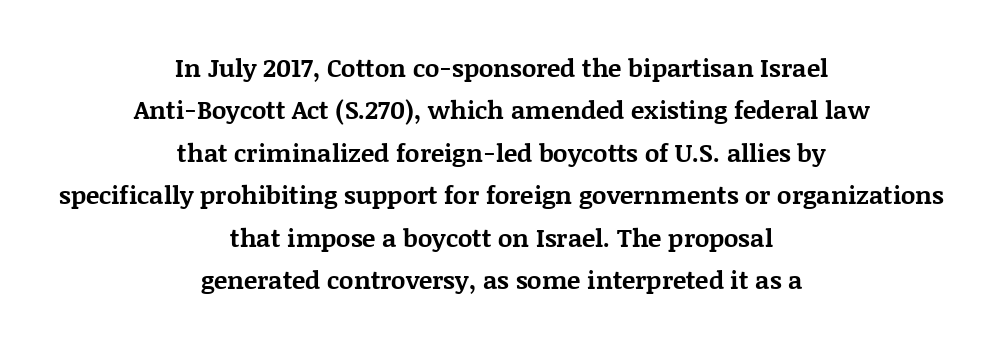
{"italic": "no", "bold": "yes", "underline": "no", "align": "center", "line_spacing": "normal", "line_spacing_ratio": 1.7, "letter_spacing": "normal", "letter_spacing_em": 0.0, "glyph_px": 25}
